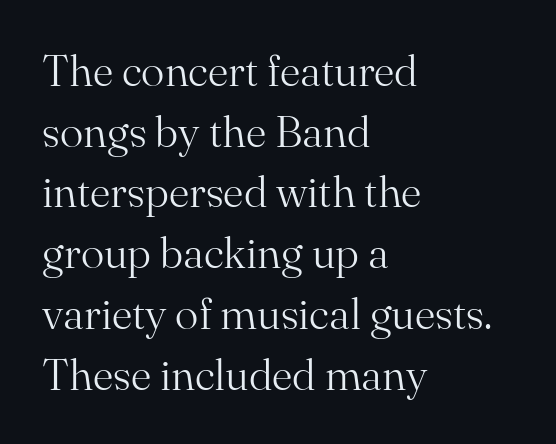
The image shows 44 px light serif type, upright; set left-aligned, normal line spacing (1.38x), normal letter spacing, not underlined; medium stroke contrast and a small x-height.
